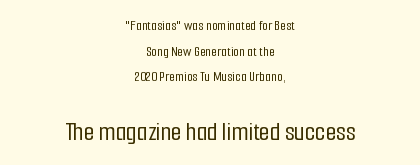
Glyph-to-glyph distance matches everyday printed text. The rendering positions every line midway between the sides. The typography opts for an upright posture over an oblique one. Underlining? Definitely not there.
